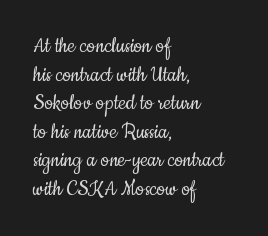
The image shows 24 px text type; set left-aligned, line spacing 1.19x, normal letter spacing, not underlined.
